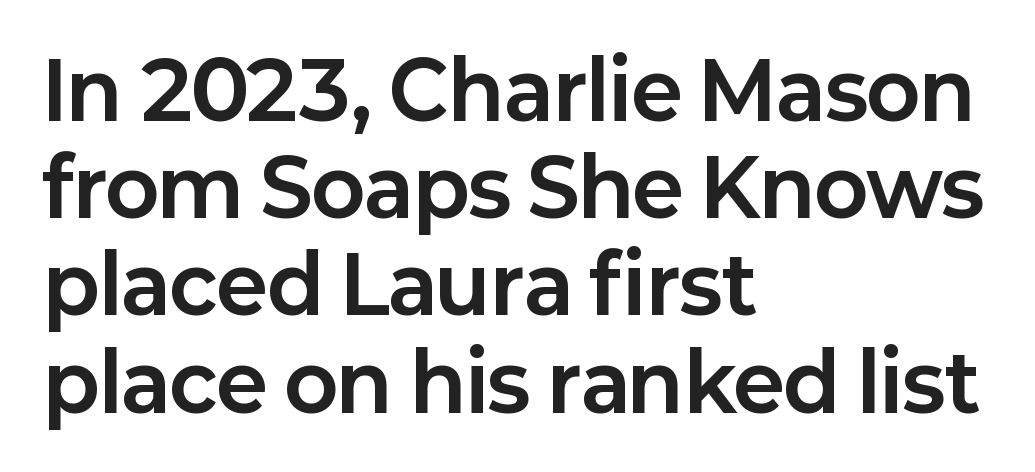
{"serif": "no", "italic": "no", "bold": "yes", "weight": "bold", "width": "normal", "stroke_contrast": "low", "x_height": "medium", "monospaced": "no", "underline": "no", "align": "left", "line_spacing_ratio": 1.23, "letter_spacing": "normal", "letter_spacing_em": 0.0, "glyph_px": 79}
